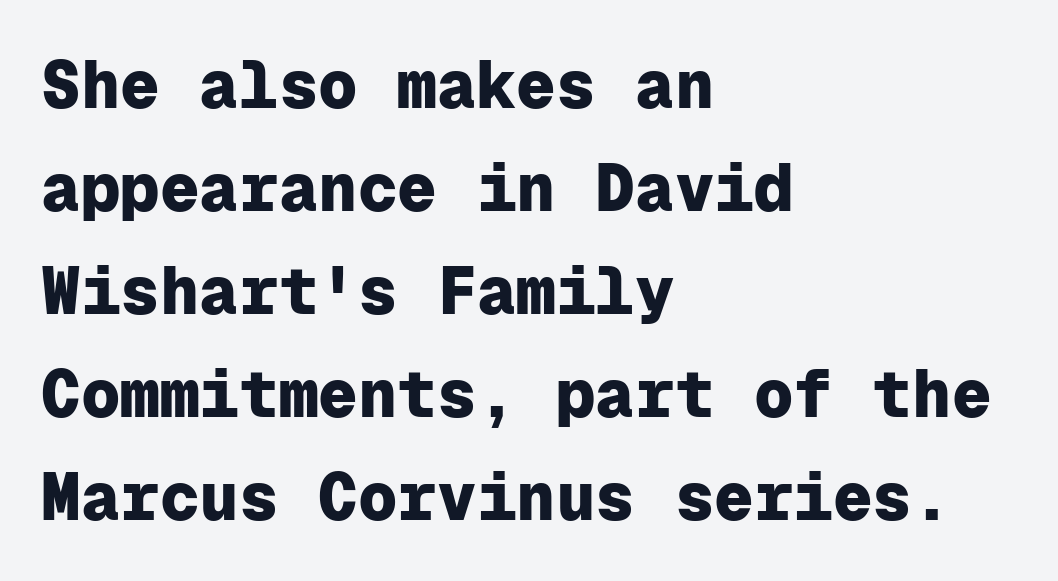
Q: Is the text bold? A: Yes.
Q: Is the text italic (slanted)? A: No, it is upright.
Q: Is the typeface a serif or a sans-serif typeface? A: Sans-serif.
Q: Is the text underlined? A: No.
Q: How is the paragraph aligned? A: Left-aligned.
Q: Is the spacing between letters normal or unusually wide? A: Normal.
Q: Is the spacing between lines tight, normal or loose? A: Normal.
Q: Width (condensed, normal, or wide)? A: Normal.
Q: Stroke contrast? A: Low.
Q: x-height? A: Medium.
Q: Monospaced? A: Yes.
